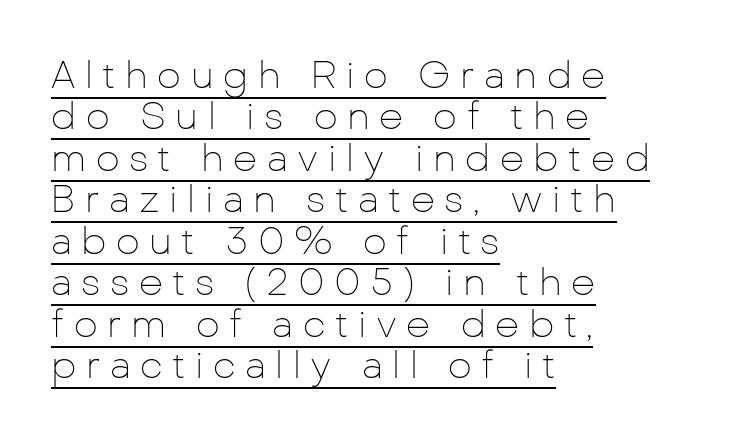
Q: Is the text bold? A: No.
Q: Is the text italic (slanted)? A: No, it is upright.
Q: Is the typeface a serif or a sans-serif typeface? A: Sans-serif.
Q: Is the text underlined? A: Yes.
Q: How is the paragraph aligned? A: Left-aligned.
Q: Is the spacing between letters normal or unusually wide? A: Unusually wide.
Q: Is the spacing between lines tight, normal or loose? A: Tight.
Q: Width (condensed, normal, or wide)? A: Normal.
Q: Stroke contrast? A: Low.
Q: x-height? A: Medium.
Q: Monospaced? A: No.
